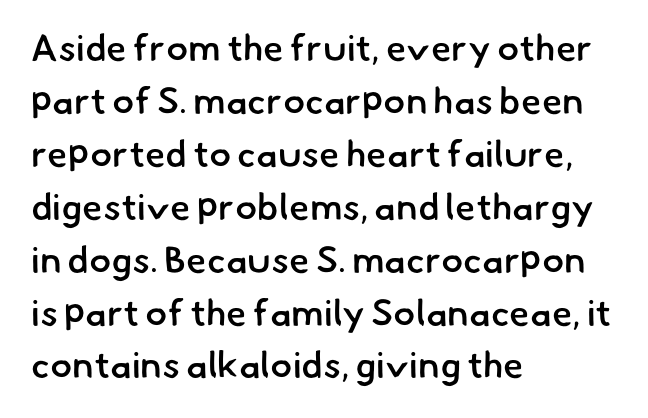
Does the copy run flush right? No — it runs flush left. The letterforms sit shoulder to shoulder at normal distance. Strokes here are thickened, but only to semibold level. The font family rendered here belongs to the sans-serif group. Do the characters align in a grid? No, the font is proportional. Words float on clear page, feet unadorned.
